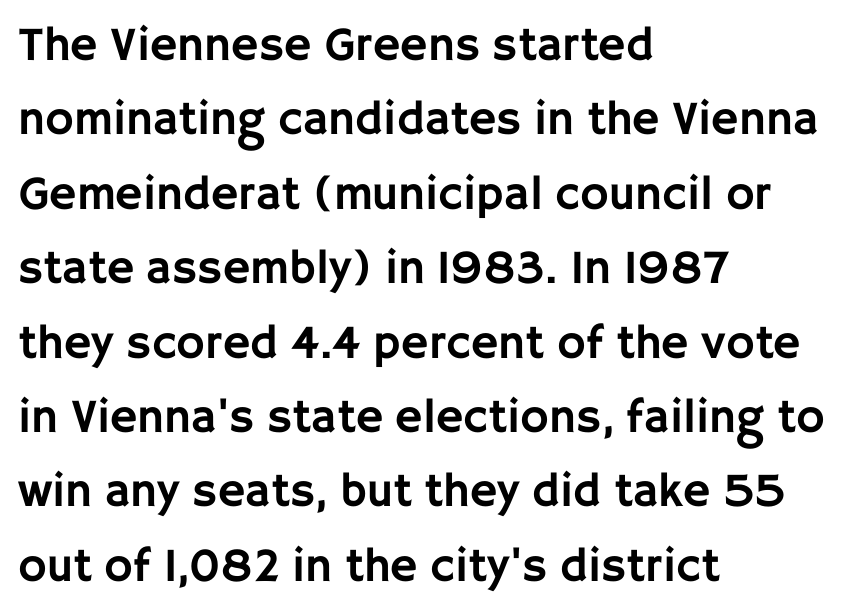
Q: Is the text italic (slanted)? A: No, it is upright.
Q: Is the typeface a serif or a sans-serif typeface? A: Sans-serif.
Q: Is the text underlined? A: No.
Q: How is the paragraph aligned? A: Left-aligned.
Q: Is the spacing between letters normal or unusually wide? A: Normal.
Q: Is the spacing between lines tight, normal or loose? A: Normal.
Q: Width (condensed, normal, or wide)? A: Normal.
Q: Stroke contrast? A: Low.
Q: x-height? A: Large.
Q: Monospaced? A: No.
